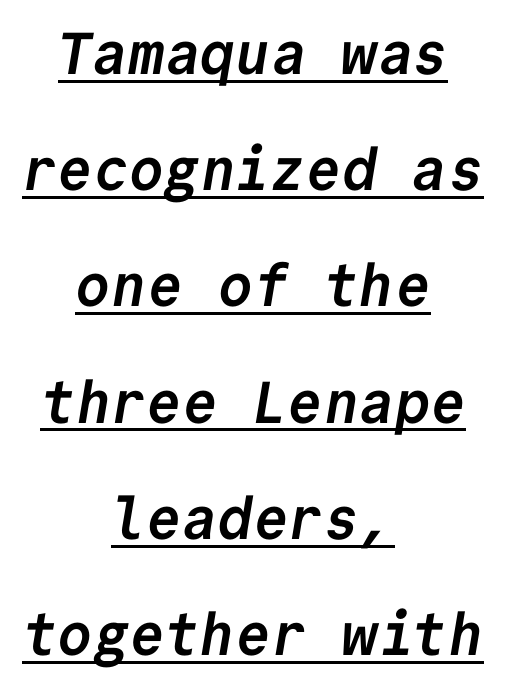
Grotesque or geometric, the face here clearly has no serifs. Is this a fixed-width face? Yes — each glyph sits in an identical cell. What stands out about the letter spacing? Nothing — it is the standard amount. Each line of the rendering has a horizontal stroke beneath the glyphs. A centered setting, common on invitations and titles, is used for this passage.
